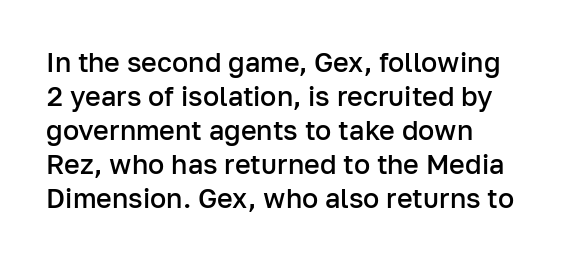
{"italic": "no", "bold": "semi", "underline": "no", "align": "left", "line_spacing": "normal", "line_spacing_ratio": 1.26, "letter_spacing": "normal", "letter_spacing_em": 0.0, "glyph_px": 27}
